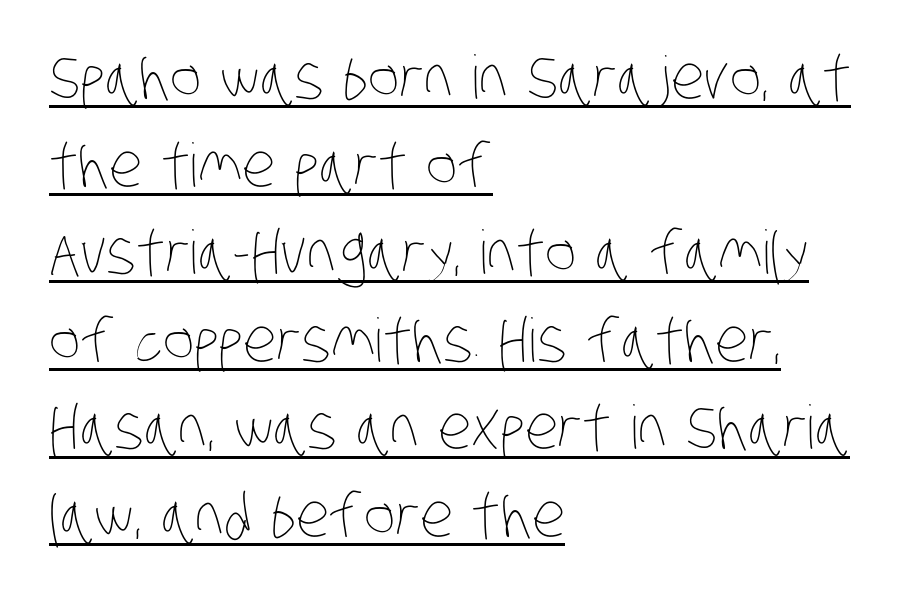
Q: Is the text bold? A: No.
Q: Is the text underlined? A: Yes.
Q: How is the paragraph aligned? A: Left-aligned.
Q: Is the spacing between letters normal or unusually wide? A: Normal.
Q: Is the spacing between lines tight, normal or loose? A: Normal.
Q: Width (condensed, normal, or wide)? A: Condensed.
Q: Stroke contrast? A: Low.
Q: x-height? A: Large.
Q: Monospaced? A: No.
